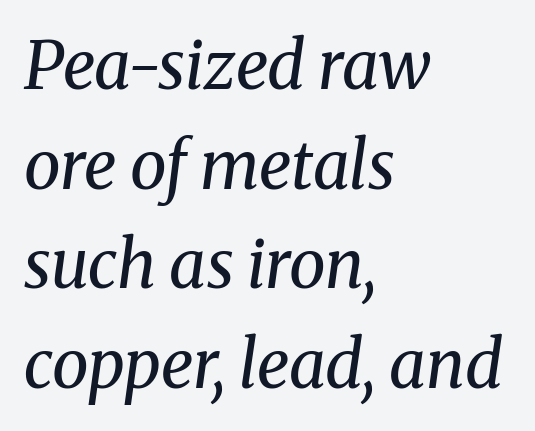
{"serif": "yes", "italic": "yes", "lean": "right", "slant_degrees": 8, "bold": "no", "weight": "regular", "width": "normal", "stroke_contrast": "medium", "x_height": "medium", "monospaced": "no", "underline": "no", "align": "left", "line_spacing": "normal", "line_spacing_ratio": 1.51, "letter_spacing": "normal", "letter_spacing_em": 0.0, "glyph_px": 66}
